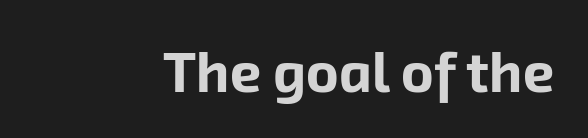
The image shows 56 px bold sans-serif type; set normal letter spacing, not underlined; low stroke contrast and a medium x-height.
